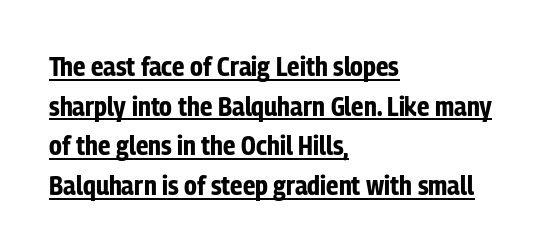
Q: Is the text bold? A: Yes.
Q: Is the text italic (slanted)? A: No, it is upright.
Q: Is the text underlined? A: Yes.
Q: How is the paragraph aligned? A: Left-aligned.
Q: Is the spacing between letters normal or unusually wide? A: Normal.
Q: Is the spacing between lines tight, normal or loose? A: Normal.
